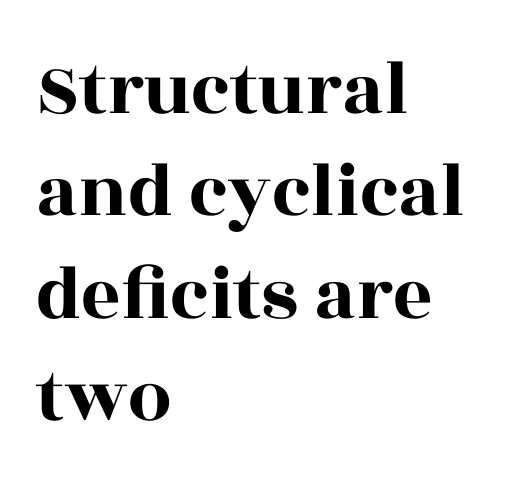
Q: Is the text italic (slanted)? A: No, it is upright.
Q: Is the typeface a serif or a sans-serif typeface? A: Serif.
Q: Is the text underlined? A: No.
Q: How is the paragraph aligned? A: Left-aligned.
Q: Is the spacing between letters normal or unusually wide? A: Normal.
Q: Is the spacing between lines tight, normal or loose? A: Normal.
Q: Width (condensed, normal, or wide)? A: Wide.
Q: x-height? A: Large.
Q: Monospaced? A: No.
